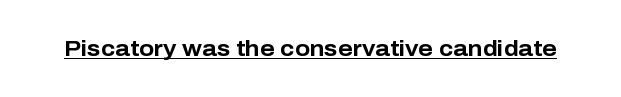
The face used here is rendered with its standard letterfit. These lines were composed using upright roman letters. Strokes here are thick enough to call this a true bold. Is there an underline? Yes — a line sits under the letters.
